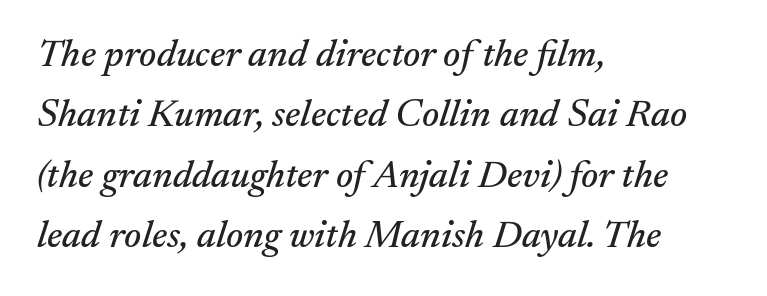
Think of a printed novel: that variable character pitch is what you see here. Are there feet on the stems? There are — it's a serif. The space beneath each line is pristine and unruled. There's an unmistakable incline to the writing here. Reading down the block, your eye returns to a fixed left position each line. These lines keep a tight, regular rhythm from letter to letter.
